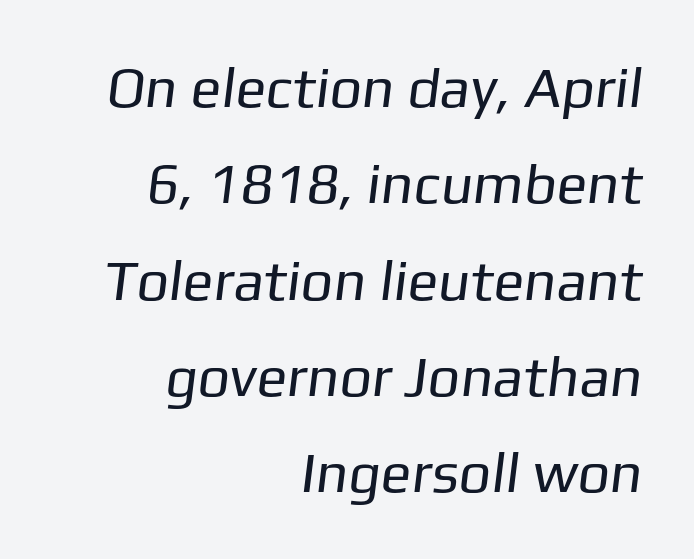
The image shows 57 px regular-weight sans-serif type; set right-aligned, normal line spacing (1.69x), normal letter spacing, not underlined; low stroke contrast and a medium x-height.
